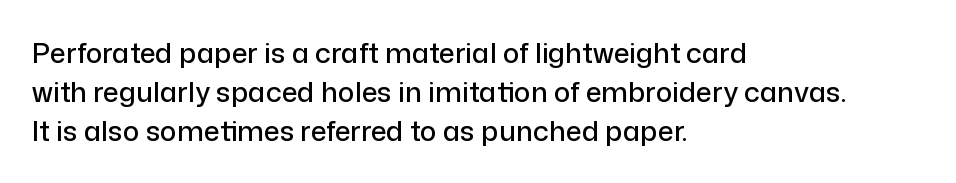
The image shows 28 px sans-serif type, upright; set left-aligned, normal line spacing (1.4x), normal letter spacing, not underlined; low stroke contrast and a medium x-height.
